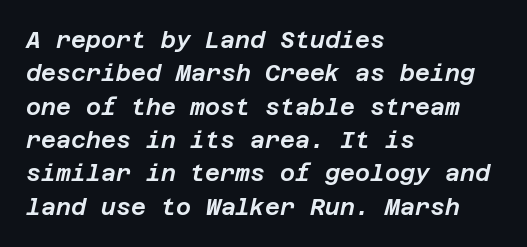
Posture: slanted. Clear beneath every line of the passage. Look at the tracking — it's just the regular setting, nothing added. Does the copy run flush right? No — it runs flush left. The line-height multiplier appears to be the usual default.
